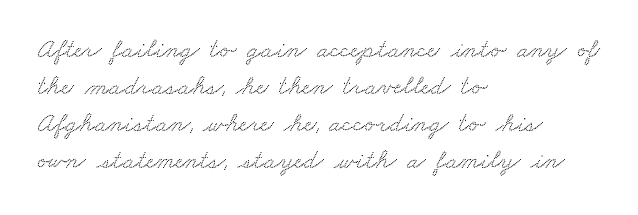
The lines are quadded left. The passage shown stacks its lines at a standard gap. Type without underlining. The passage shown has conventional tracking throughout.
